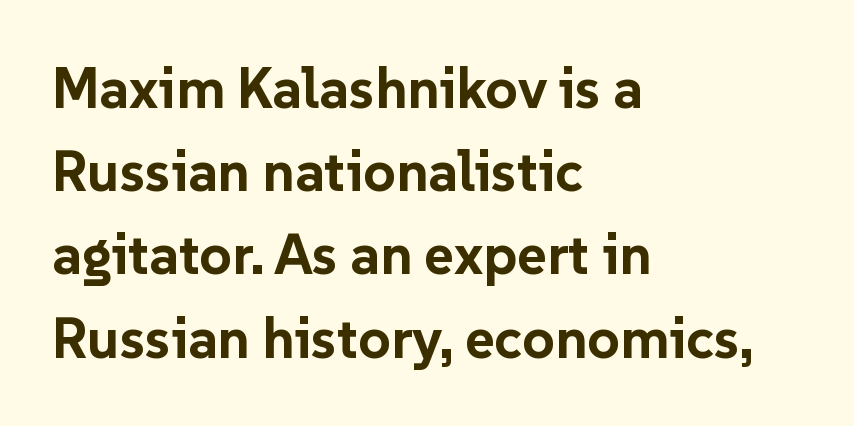
Q: Is the text bold? A: Yes.
Q: Is the text italic (slanted)? A: No, it is upright.
Q: Is the typeface a serif or a sans-serif typeface? A: Sans-serif.
Q: Is the text underlined? A: No.
Q: How is the paragraph aligned? A: Left-aligned.
Q: Is the spacing between letters normal or unusually wide? A: Normal.
Q: Is the spacing between lines tight, normal or loose? A: Normal.
Q: Width (condensed, normal, or wide)? A: Normal.
Q: Stroke contrast? A: Low.
Q: x-height? A: Medium.
Q: Monospaced? A: No.
